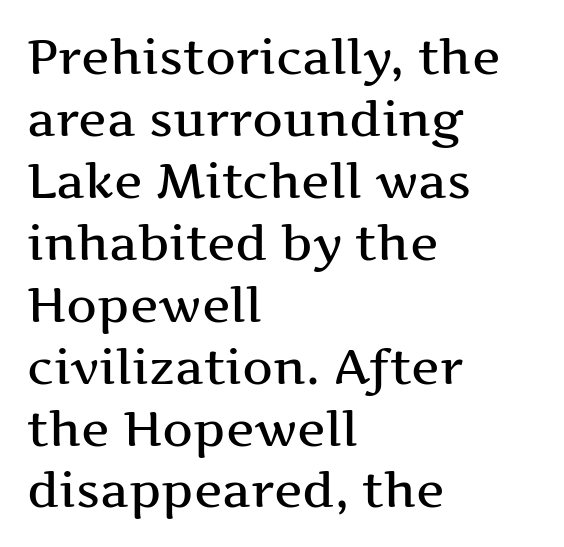
The rendering uses a moderate line-height, typical for paragraphs. If you drew a ruler down the left edge, every line would touch it. The glyphs are unaccompanied by any horizontal stroke below them. These lines are composed in type with serifs. The type sits square on the baseline with zero lean. The rendering keeps characters at their native spacing.
